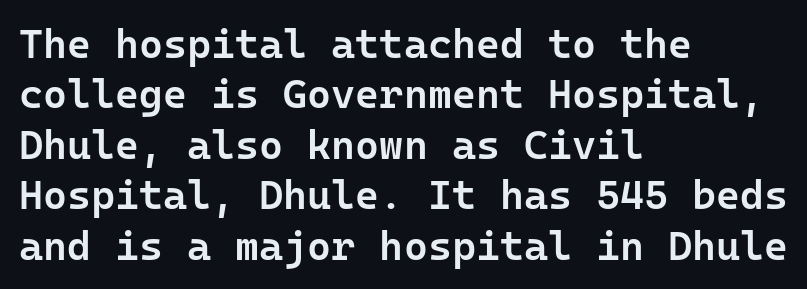
Its strokes are somewhat broadened, the hallmark of semibold type. Between one letter and the next there's only the usual sliver of space. Look at the bottom of the vertical strokes: they stop flat, with no serifs. The string is rendered with underlining switched off. The lines in this sample share a left origin and differ only in where they stop. Characters remain perfectly vertical along every line.
